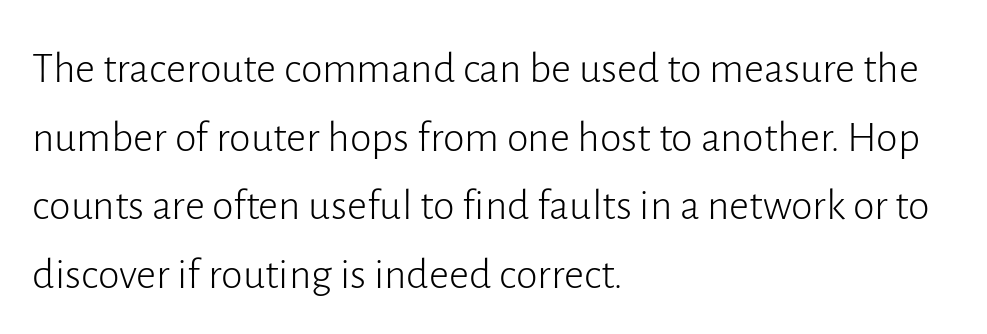
{"serif": "no", "italic": "no", "bold": "no", "weight": "light", "width": "normal", "stroke_contrast": "low", "x_height": "medium", "monospaced": "no", "underline": "no", "align": "left", "line_spacing": "normal", "line_spacing_ratio": 1.56, "letter_spacing": "normal", "letter_spacing_em": 0.0, "glyph_px": 44}
